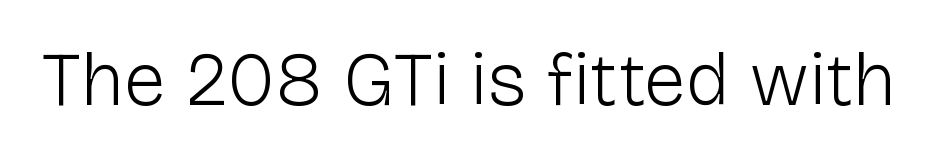
Q: Is the text bold? A: No.
Q: Is the text italic (slanted)? A: No, it is upright.
Q: Is the typeface a serif or a sans-serif typeface? A: Sans-serif.
Q: Is the text underlined? A: No.
Q: Is the spacing between letters normal or unusually wide? A: Normal.
Q: Width (condensed, normal, or wide)? A: Normal.
Q: Stroke contrast? A: Low.
Q: x-height? A: Medium.
Q: Monospaced? A: No.
